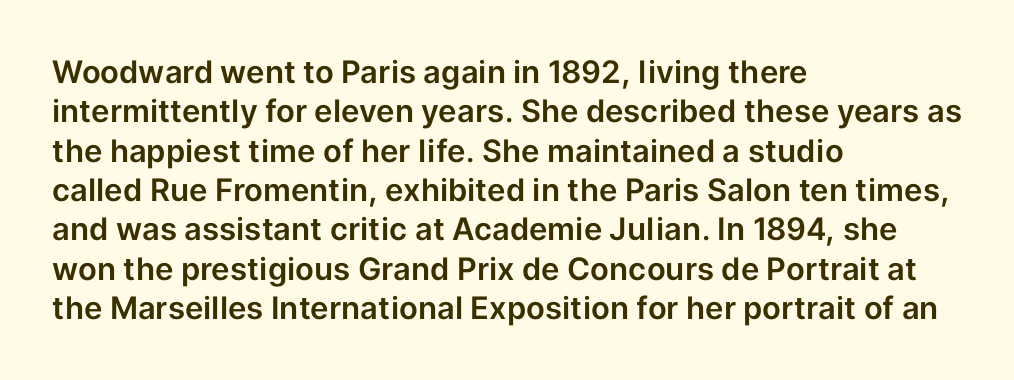
{"serif": "no", "italic": "no", "width": "normal", "stroke_contrast": "low", "x_height": "medium", "monospaced": "no", "underline": "no", "align": "left", "line_spacing": "normal", "line_spacing_ratio": 1.27, "letter_spacing": "normal", "letter_spacing_em": 0.0, "glyph_px": 31}
